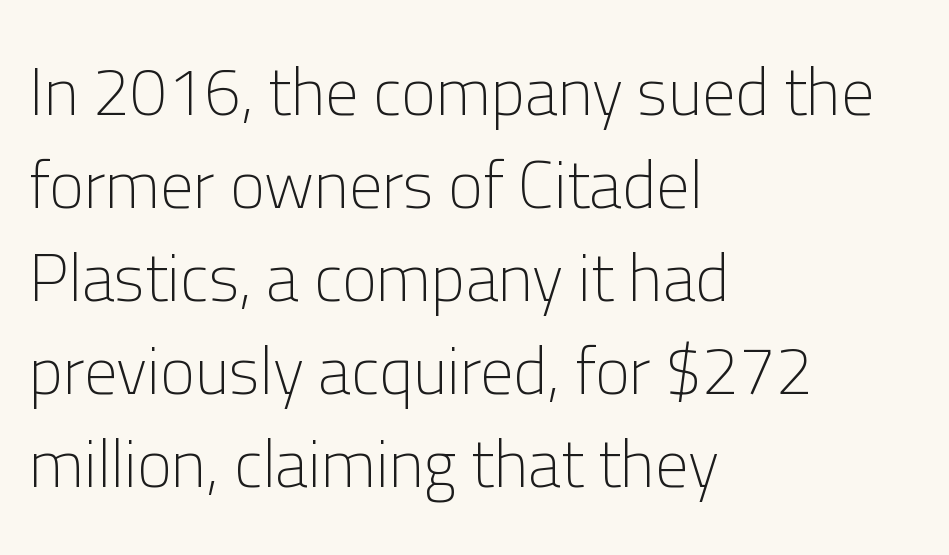
{"serif": "no", "italic": "no", "bold": "no", "weight": "light", "width": "normal", "stroke_contrast": "low", "x_height": "medium", "monospaced": "no", "underline": "no", "align": "left", "line_spacing": "normal", "line_spacing_ratio": 1.41, "letter_spacing": "normal", "letter_spacing_em": 0.0, "glyph_px": 66}
